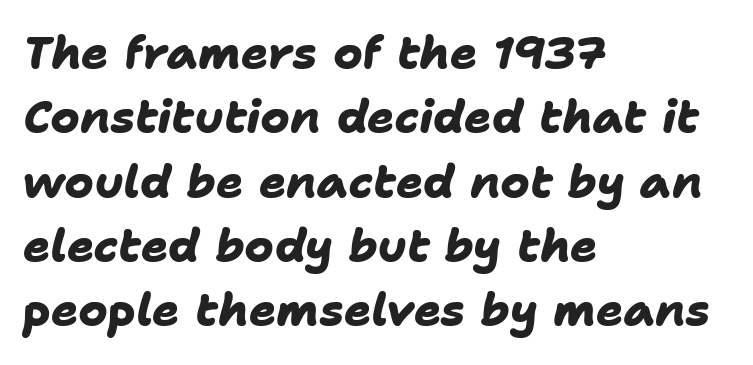
The image shows 45 px heavy sans-serif type; set left-aligned, normal line spacing (1.43x), normal letter spacing, not underlined; low stroke contrast and a medium x-height.
